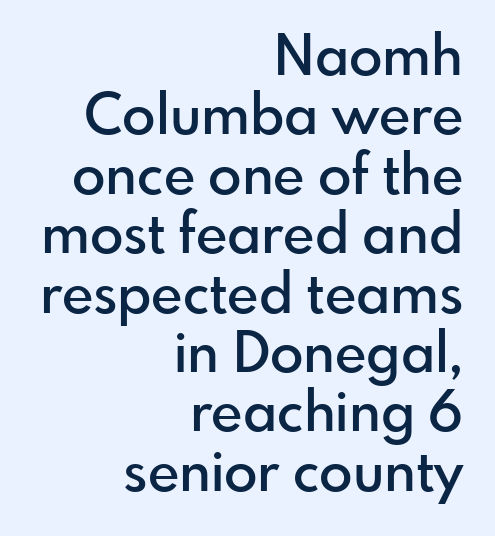
Q: Is the text bold? A: Semi-bold.
Q: Is the text italic (slanted)? A: No, it is upright.
Q: Is the typeface a serif or a sans-serif typeface? A: Sans-serif.
Q: Is the text underlined? A: No.
Q: How is the paragraph aligned? A: Right-aligned.
Q: Is the spacing between letters normal or unusually wide? A: Normal.
Q: Is the spacing between lines tight, normal or loose? A: Tight.
Q: Width (condensed, normal, or wide)? A: Normal.
Q: Stroke contrast? A: Low.
Q: x-height? A: Small.
Q: Monospaced? A: No.
